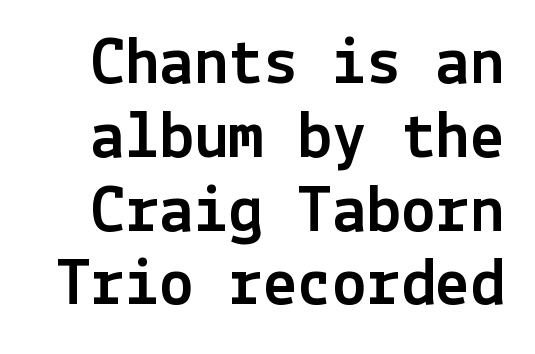
One glance says dense: line gaps are narrower than usual. The typography opts for an upright posture over an oblique one. Serif or sans? Sans — the stroke terminals are bare. Letter spacing: default. The words here are not underlined.
